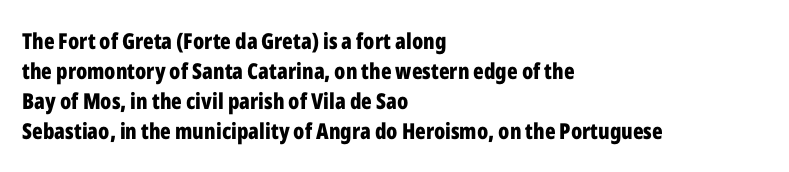
{"italic": "no", "bold": "yes", "underline": "no", "align": "left", "line_spacing": "normal", "line_spacing_ratio": 1.36, "letter_spacing": "normal", "letter_spacing_em": 0.0, "glyph_px": 22}
